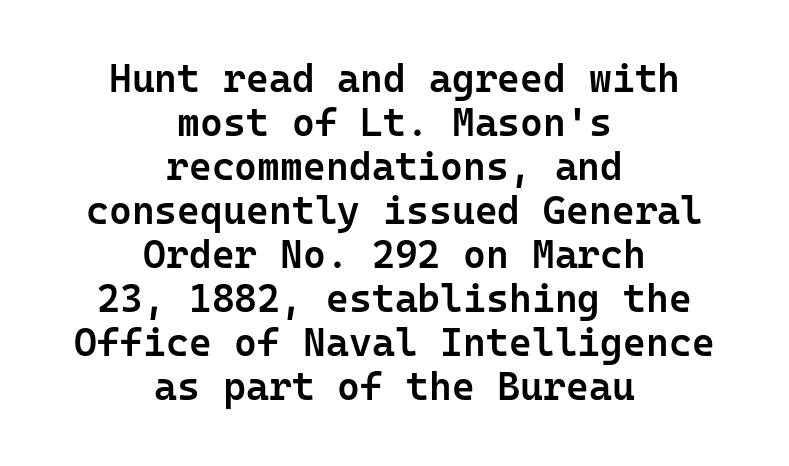
Q: Is the text bold? A: Semi-bold.
Q: Is the text italic (slanted)? A: No, it is upright.
Q: Is the typeface a serif or a sans-serif typeface? A: Sans-serif.
Q: Is the text underlined? A: No.
Q: How is the paragraph aligned? A: Centered.
Q: Is the spacing between letters normal or unusually wide? A: Normal.
Q: Is the spacing between lines tight, normal or loose? A: Tight.
Q: Width (condensed, normal, or wide)? A: Normal.
Q: Stroke contrast? A: Low.
Q: x-height? A: Medium.
Q: Monospaced? A: Yes.
